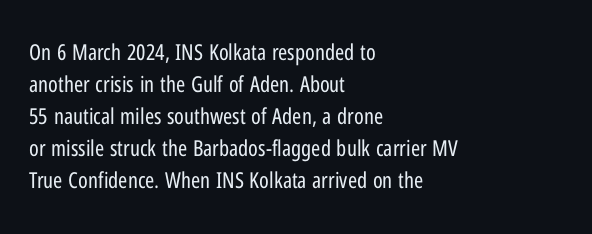
This sample uses an upright cut, with every glyph sitting square on the baseline. Check the space under the baseline: it is left empty. These lines are set flush left with a ragged right edge. Weight: not bold — regular or lighter.
